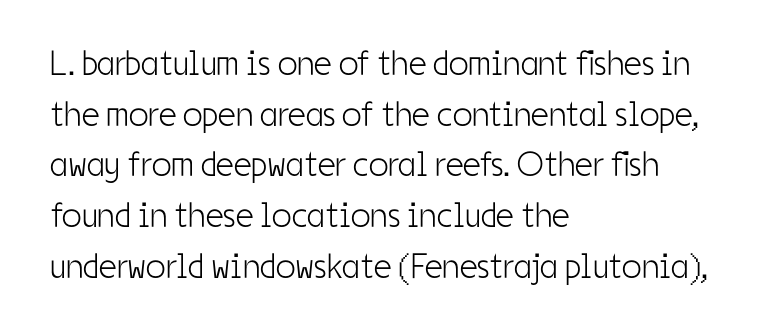
{"serif": "no", "italic": "no", "bold": "no", "weight": "light", "width": "condensed", "stroke_contrast": "low", "x_height": "medium", "monospaced": "no", "underline": "no", "align": "left", "line_spacing": "normal", "line_spacing_ratio": 1.45, "letter_spacing": "normal", "letter_spacing_em": 0.0, "glyph_px": 35}
